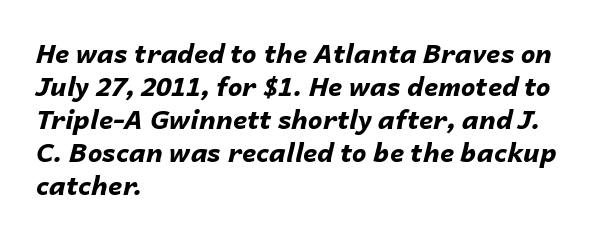
Q: Is the text bold? A: Yes.
Q: Is the text italic (slanted)? A: Yes, it leans right by about 14 degrees.
Q: Is the text underlined? A: No.
Q: How is the paragraph aligned? A: Left-aligned.
Q: Is the spacing between letters normal or unusually wide? A: Normal.
Q: Is the spacing between lines tight, normal or loose? A: Normal.
